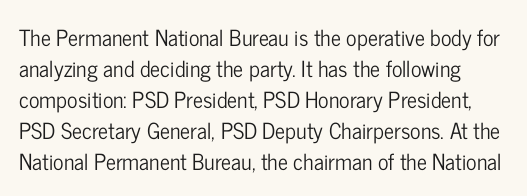
The image shows 22 px text type, upright; set normal line spacing (1.41x), normal letter spacing, not underlined.
